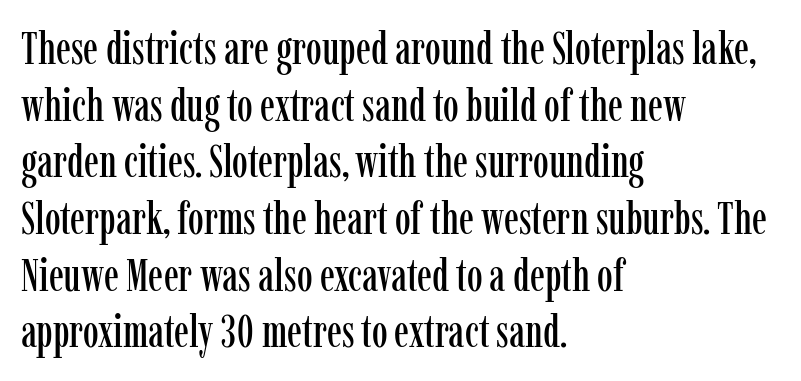
{"serif": "yes", "italic": "no", "width": "condensed", "stroke_contrast": "low", "x_height": "medium", "monospaced": "no", "underline": "no", "align": "left", "line_spacing": "normal", "line_spacing_ratio": 1.26, "letter_spacing": "normal", "letter_spacing_em": 0.0, "glyph_px": 45}
